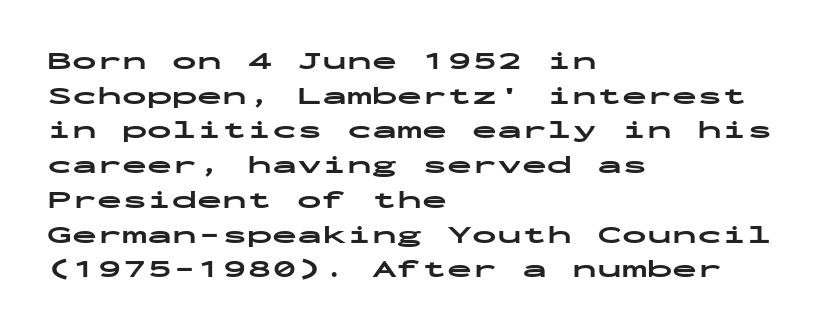
Q: Is the text bold? A: Yes.
Q: Is the text italic (slanted)? A: No, it is upright.
Q: Is the text underlined? A: No.
Q: How is the paragraph aligned? A: Left-aligned.
Q: Is the spacing between letters normal or unusually wide? A: Normal.
Q: Is the spacing between lines tight, normal or loose? A: Normal.
